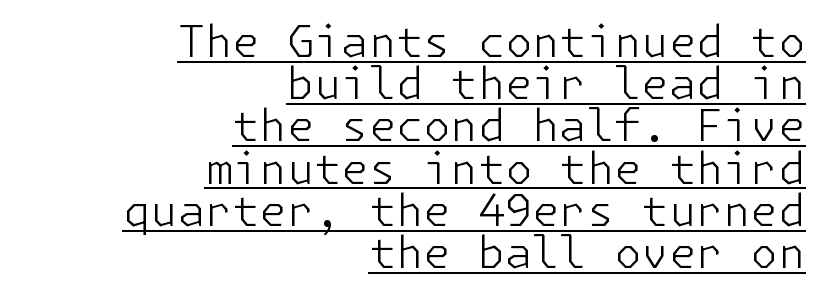
Do the letters lean? They stand straight. Honestly, the rows look squashed on top of each other. The rendering shows plain stroke endings on the letterforms — a sans-serif design. Glyph-to-glyph distance matches everyday printed text.
